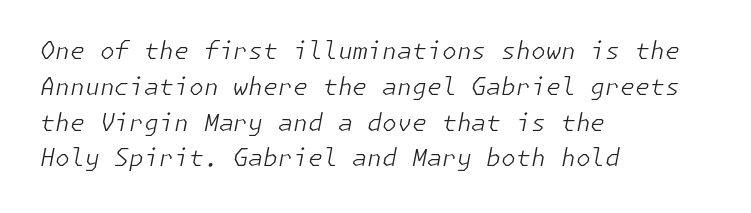
{"italic": "yes", "lean": "right", "slant_degrees": 11, "bold": "no", "underline": "no", "align": "left", "line_spacing": "normal", "line_spacing_ratio": 1.49, "letter_spacing": "normal", "letter_spacing_em": 0.0, "glyph_px": 24}
